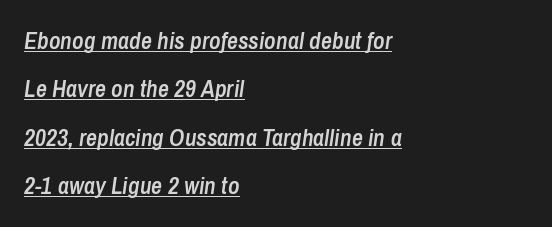
{"italic": "yes", "lean": "right", "slant_degrees": 8, "bold": "semi", "underline": "yes", "align": "left", "line_spacing": "loose", "line_spacing_ratio": 2.02, "letter_spacing": "normal", "letter_spacing_em": 0.0, "glyph_px": 24}
